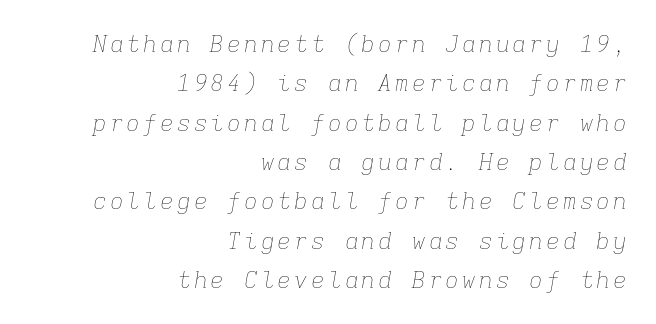
The image shows 23 px text type, italic (leaning right); set right-aligned, line spacing 1.71x, not underlined.
